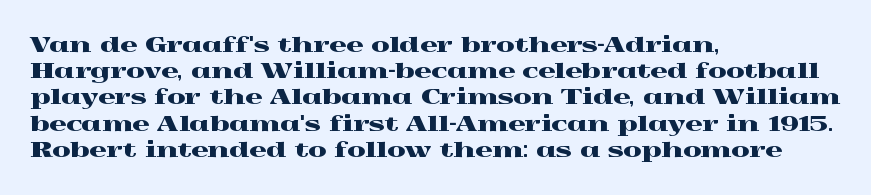
The image shows 21 px text type, upright; set left-aligned, normal line spacing (1.25x), normal letter spacing, not underlined.
